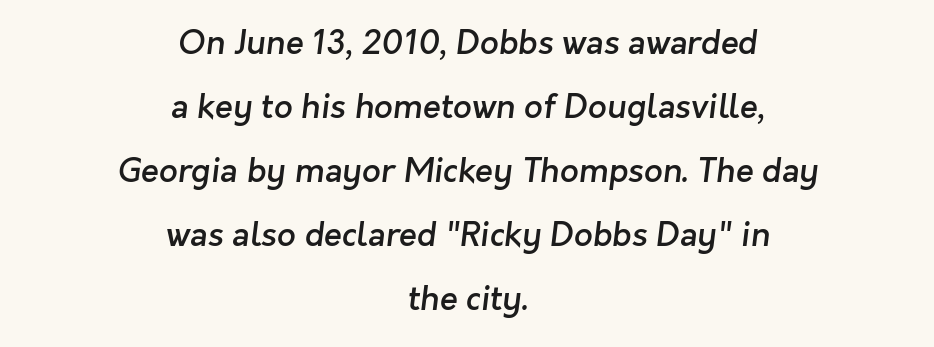
The image shows 33 px semibold sans-serif type; set centered, loose line spacing (1.94x), normal letter spacing, not underlined; low stroke contrast and a medium x-height.
